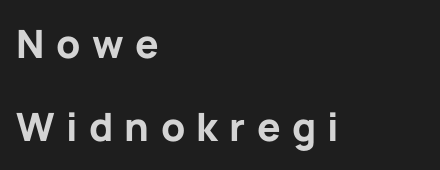
{"serif": "no", "italic": "no", "bold": "yes", "weight": "bold", "width": "normal", "stroke_contrast": "low", "x_height": "medium", "monospaced": "no", "underline": "no", "align": "left", "line_spacing": "loose", "line_spacing_ratio": 2.14, "letter_spacing": "wide", "letter_spacing_em": 0.29, "glyph_px": 39}
